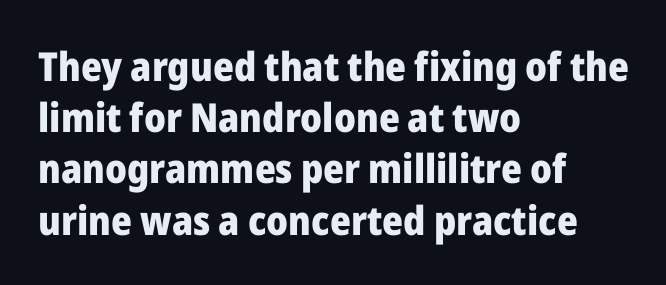
The glyphs in this specimen are sans serif. Characters remain perfectly vertical along every line. Note the varied advance widths — an 'i' is clearly narrower than an 'm'. The space directly below the letters is spotless.
